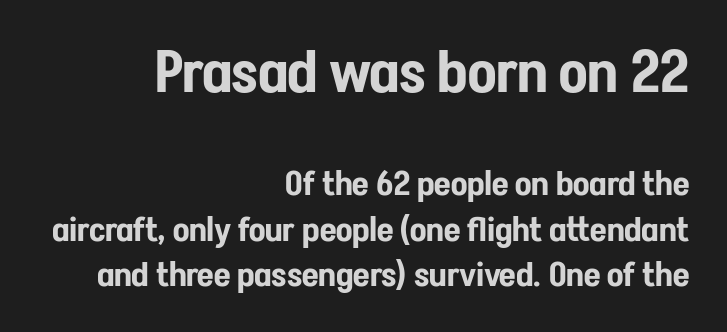
These two chunks differ in scale, with the top chunk taking the larger measure. Designer's note — italics off, roman on. What's the leading like? Ordinary, nothing unusual. The face used here is proportionally spaced, like ordinary book or web type. Check where the strokes stop: nothing finishes them off — pure sans. The words here are not underlined.
